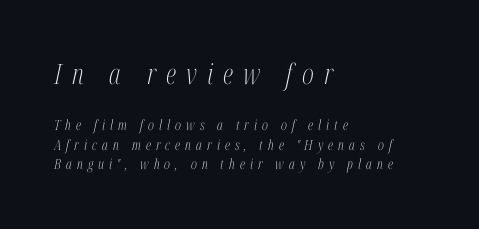
Every character sits at an angle, as italics do. Unlike a clean sans, this face finishes its strokes with serifs. You get the large type first, then a drop to smaller type. Substantial extra tracking has been applied to these lines.
